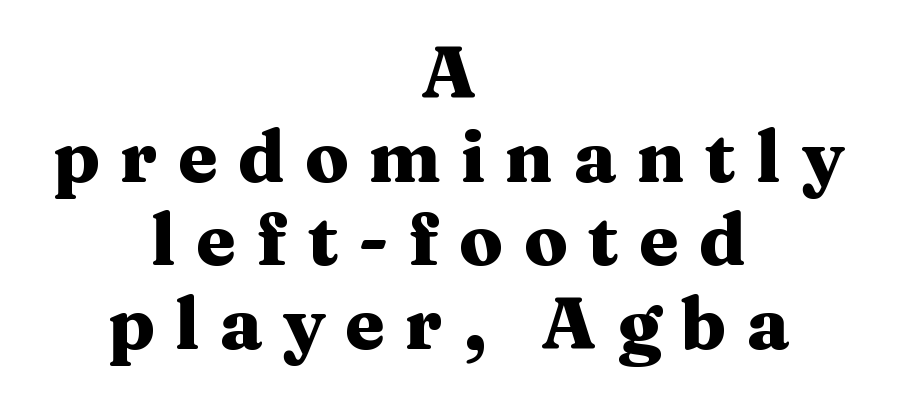
{"serif": "yes", "italic": "no", "bold": "yes", "weight": "heavy", "width": "wide", "stroke_contrast": "medium", "x_height": "medium", "monospaced": "no", "underline": "no", "align": "center", "line_spacing_ratio": 1.16, "letter_spacing": "wide", "letter_spacing_em": 0.28, "glyph_px": 72}
